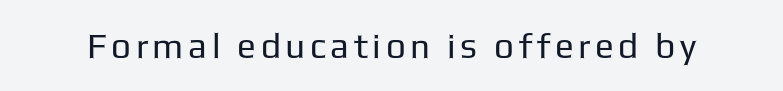
The image shows 35 px regular-weight sans-serif type, upright; set not underlined; low stroke contrast and a medium x-height.
